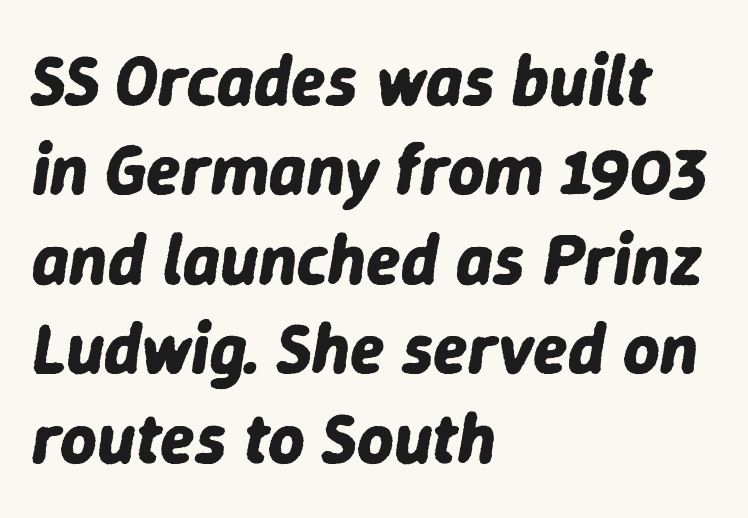
Q: Is the text bold? A: Yes.
Q: Is the text italic (slanted)? A: Yes, it leans right by about 9 degrees.
Q: Is the text underlined? A: No.
Q: How is the paragraph aligned? A: Left-aligned.
Q: Is the spacing between letters normal or unusually wide? A: Normal.
Q: Is the spacing between lines tight, normal or loose? A: Normal.
Q: Width (condensed, normal, or wide)? A: Normal.
Q: Stroke contrast? A: Low.
Q: x-height? A: Medium.
Q: Monospaced? A: No.
